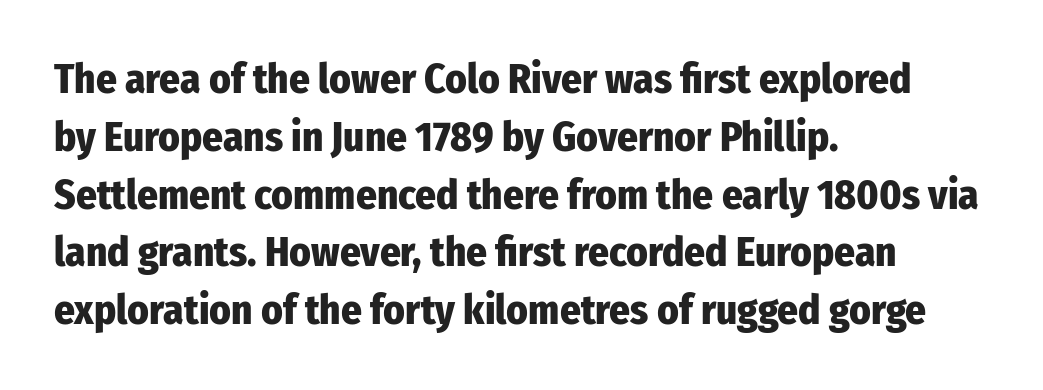
This is the regular roman posture of the typeface. You could call the tracking neutral — neither tight nor loose. Each letter keeps its own natural width here, so spacing adapts to shape. Thick stems and heavy bowls — unmistakably bold. Line spacing here is normal. Anything drawn beneath the words? Only blank space.
